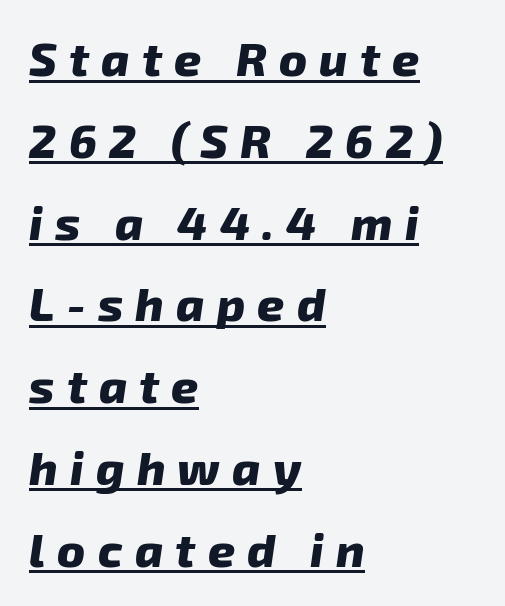
The image shows 47 px heavy type, italic (leaning right); set left-aligned, line spacing 1.74x, unusually wide letter spacing (+0.26 em), underlined; low stroke contrast and a medium x-height.
